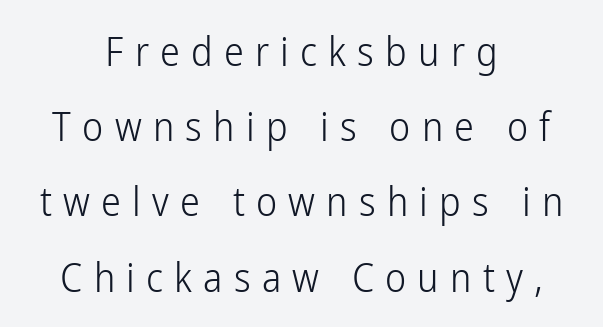
Heft: none added — not bold. Posture: straight, roman, zero tilt. Each letter keeps its own natural width here, so spacing adapts to shape. The type is letterspaced generously, with wide tracking.
